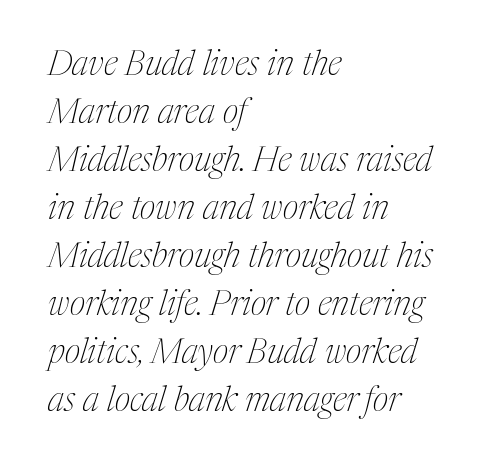
{"serif": "yes", "italic": "yes", "lean": "right", "slant_degrees": 17, "bold": "no", "weight": "thin", "width": "condensed", "stroke_contrast": "medium", "x_height": "medium", "monospaced": "no", "underline": "no", "align": "left", "line_spacing": "normal", "line_spacing_ratio": 1.41, "letter_spacing": "normal", "letter_spacing_em": 0.0, "glyph_px": 34}
